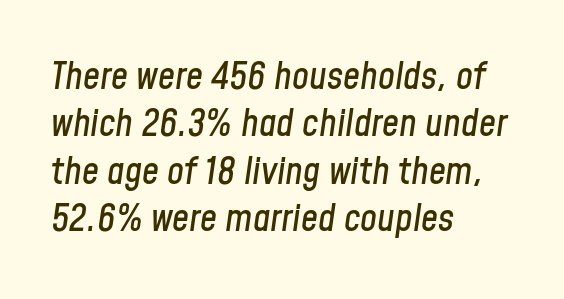
Q: Is the text italic (slanted)? A: Yes, it leans right by about 8 degrees.
Q: Is the text underlined? A: No.
Q: How is the paragraph aligned? A: Left-aligned.
Q: Is the spacing between letters normal or unusually wide? A: Normal.
Q: Is the spacing between lines tight, normal or loose? A: Normal.
Q: Width (condensed, normal, or wide)? A: Condensed.
Q: Stroke contrast? A: Low.
Q: x-height? A: Medium.
Q: Monospaced? A: No.
